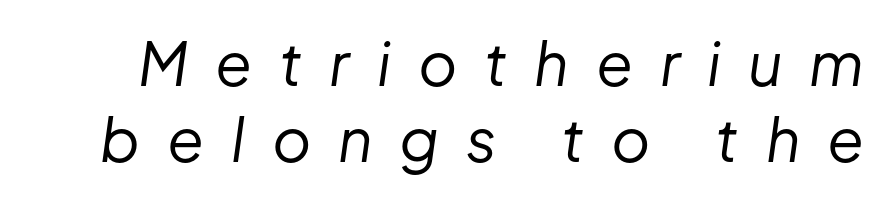
Compared with typical paragraphs, the rows here are spaced about the same. Rule under the text: the space is simply empty. There's an unmistakable incline to the writing here. This reads as an unemphasized weight, regular at the heaviest. The face used here is proportionally spaced, like ordinary book or web type. Letter spacing: wide.
